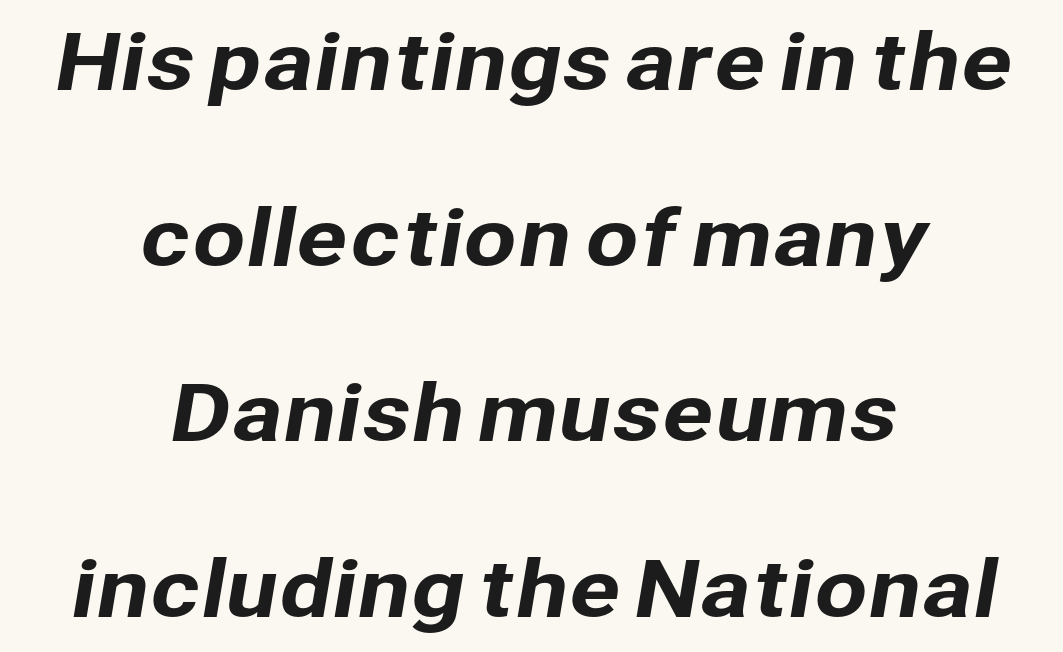
{"serif": "no", "width": "normal", "stroke_contrast": "low", "x_height": "medium", "monospaced": "no", "underline": "no", "align": "center", "line_spacing": "loose", "line_spacing_ratio": 2.28, "letter_spacing": "normal", "letter_spacing_em": 0.0, "glyph_px": 77}
